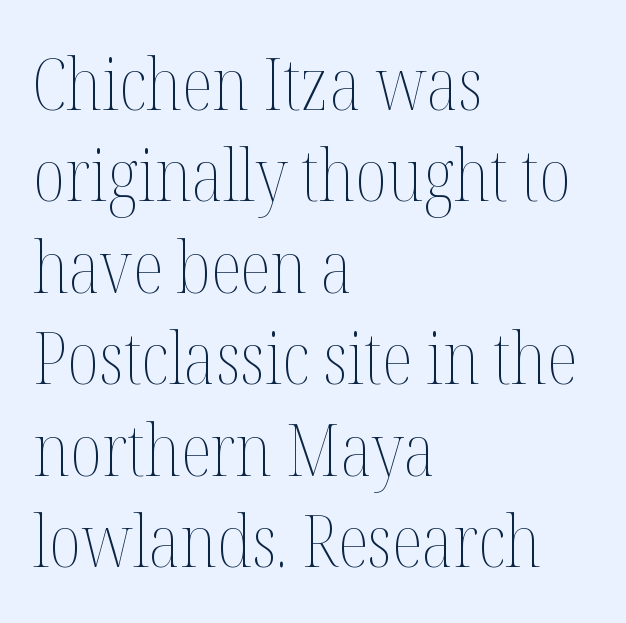
{"italic": "no", "bold": "no", "weight": "thin", "width": "condensed", "stroke_contrast": "medium", "x_height": "medium", "monospaced": "no", "underline": "no", "align": "left", "line_spacing": "normal", "line_spacing_ratio": 1.27, "letter_spacing": "normal", "letter_spacing_em": 0.0, "glyph_px": 72}
